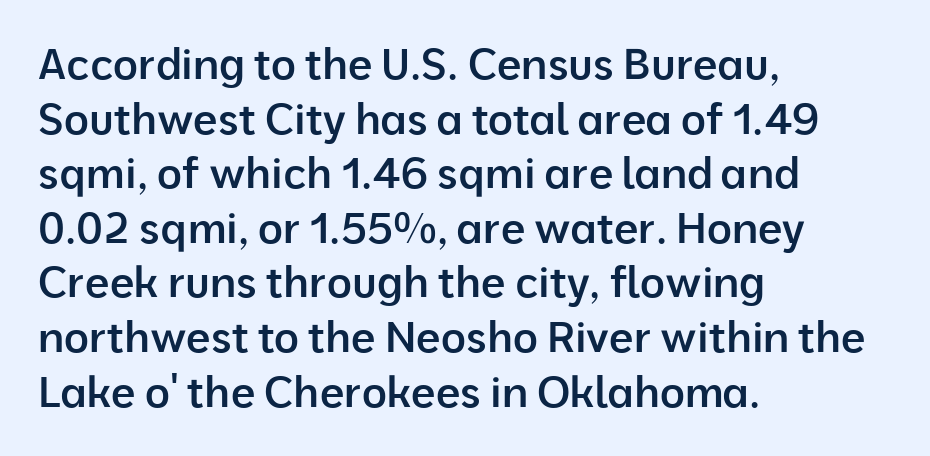
{"serif": "no", "italic": "no", "bold": "semi", "weight": "semibold", "width": "normal", "stroke_contrast": "low", "x_height": "medium", "monospaced": "no", "underline": "no", "align": "left", "line_spacing": "normal", "line_spacing_ratio": 1.27, "letter_spacing": "normal", "letter_spacing_em": 0.0, "glyph_px": 43}
